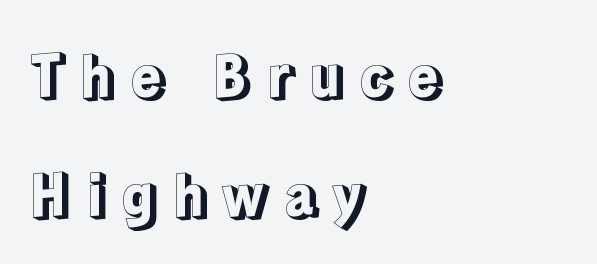
Q: Is the text italic (slanted)? A: No, it is upright.
Q: Is the text underlined? A: No.
Q: How is the paragraph aligned? A: Left-aligned.
Q: Is the spacing between letters normal or unusually wide? A: Unusually wide.
Q: Is the spacing between lines tight, normal or loose? A: Loose.
Q: Width (condensed, normal, or wide)? A: Normal.
Q: x-height? A: Medium.
Q: Monospaced? A: No.
